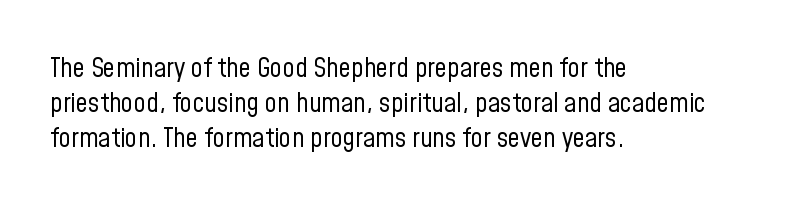
Style check: upright. Plain, unruled lines of type. The paragraph has a hard left edge and a soft right edge. This rendering leaves character spacing at its baseline value. A typesetter would call this leading conventional body-copy spacing. These glyphs show unthickened strokes, regular width or finer.
